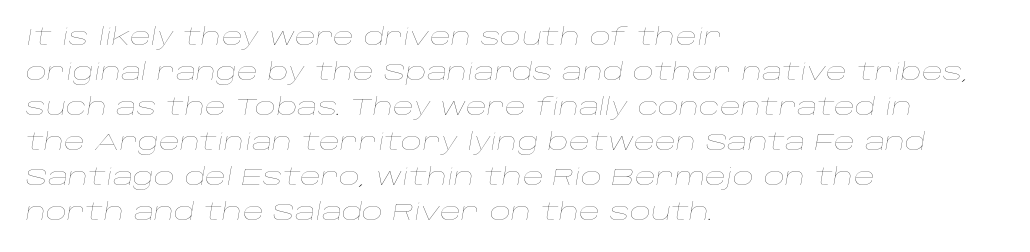
The image shows 23 px text type, italic (leaning right); set left-aligned, normal line spacing (1.52x), normal letter spacing, not underlined.
